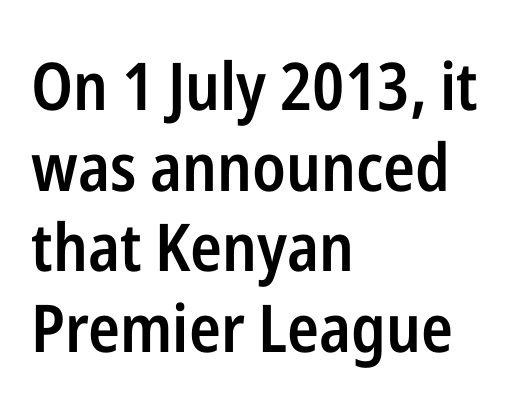
A roman cut, with each character standing at attention. Think of a printed novel: that variable character pitch is what you see here. Typeset ragged right — the left edge is the straight one. How are the letters spaced? Ordinarily, with no added tracking.
